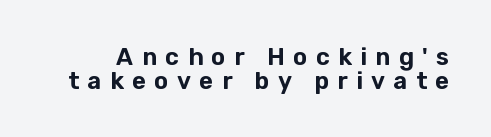
Style check: upright. Check the space under the baseline: it is left empty. How are the letters spaced? Widely, with obvious added tracking. What's the leading like? Squeezed, with rows nearly overlapping.
